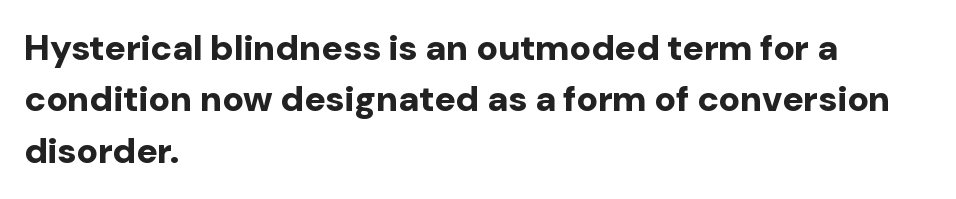
Words appear dense and cohesive because spacing is normal. This sample has the flowing, uneven cadence of proportional lettering. Underline: absent. The text was rendered using a sans face with plain stroke endings. Honestly, the row spacing looks completely unremarkable. Is there any slant? The stems are plumb.
